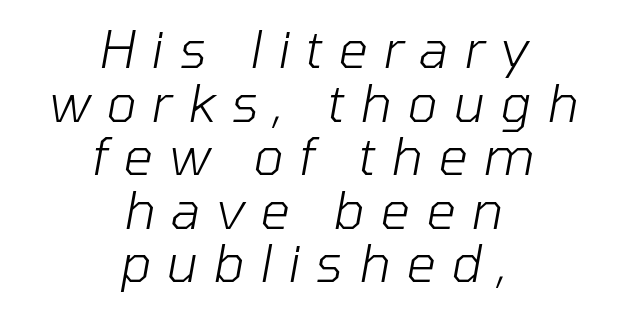
{"italic": "yes", "lean": "right", "slant_degrees": 10, "bold": "no", "weight": "light", "width": "normal", "stroke_contrast": "low", "x_height": "medium", "monospaced": "no", "underline": "no", "align": "center", "line_spacing": "tight", "line_spacing_ratio": 1.03, "letter_spacing": "wide", "letter_spacing_em": 0.3, "glyph_px": 52}
